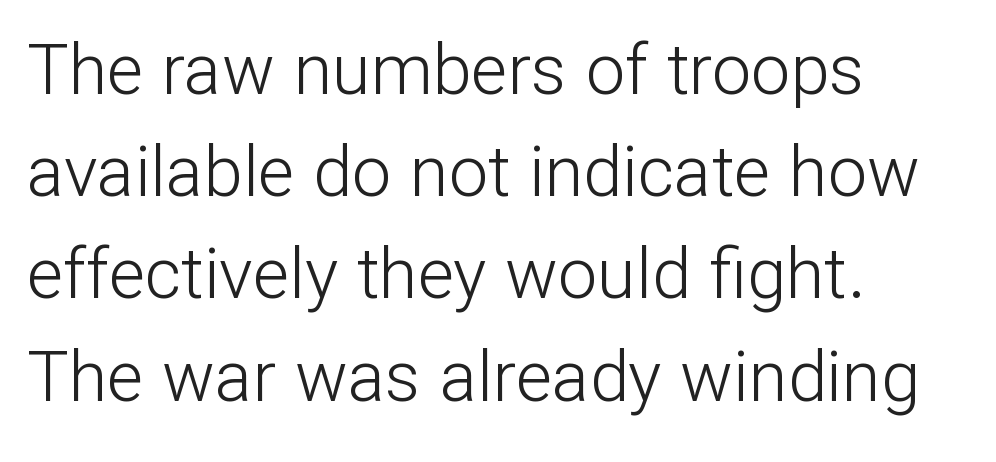
{"serif": "no", "italic": "no", "bold": "no", "weight": "light", "width": "normal", "stroke_contrast": "low", "x_height": "medium", "monospaced": "no", "underline": "no", "align": "left", "line_spacing": "normal", "line_spacing_ratio": 1.46, "letter_spacing": "normal", "letter_spacing_em": 0.0, "glyph_px": 70}
